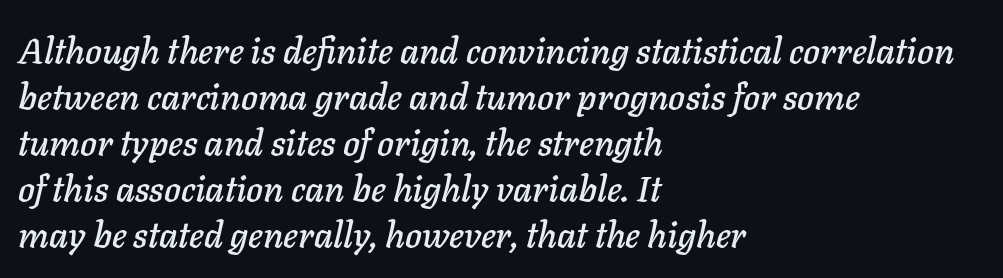
Q: Is the text italic (slanted)? A: Yes, it leans right by about 11 degrees.
Q: Is the text underlined? A: No.
Q: How is the paragraph aligned? A: Left-aligned.
Q: Is the spacing between letters normal or unusually wide? A: Normal.
Q: Is the spacing between lines tight, normal or loose? A: Normal.
Q: Width (condensed, normal, or wide)? A: Normal.
Q: Stroke contrast? A: Low.
Q: x-height? A: Medium.
Q: Monospaced? A: No.
